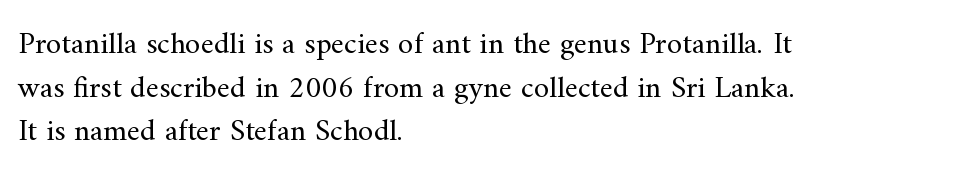
{"serif": "yes", "italic": "no", "bold": "no", "weight": "regular", "width": "normal", "stroke_contrast": "medium", "x_height": "small", "monospaced": "no", "underline": "no", "align": "left", "line_spacing": "normal", "line_spacing_ratio": 1.41, "letter_spacing": "normal", "letter_spacing_em": 0.0, "glyph_px": 31}
